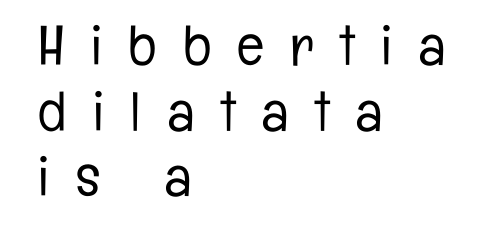
{"serif": "no", "italic": "no", "bold": "no", "weight": "light", "width": "condensed", "stroke_contrast": "low", "x_height": "medium", "monospaced": "no", "underline": "no", "align": "left", "line_spacing_ratio": 1.17, "letter_spacing": "wide", "letter_spacing_em": 0.47, "glyph_px": 56}
